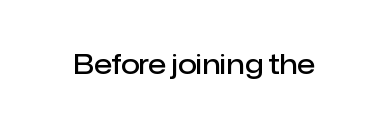
{"italic": "no", "bold": "semi", "underline": "no", "letter_spacing": "normal", "letter_spacing_em": 0.0, "glyph_px": 27}
